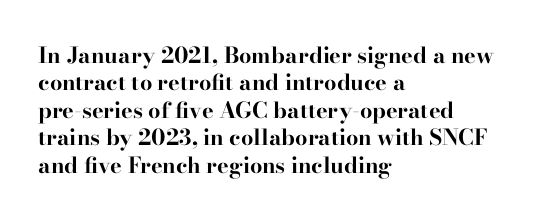
The image shows 22 px bold type, upright; set left-aligned, normal line spacing (1.25x), normal letter spacing, not underlined.
